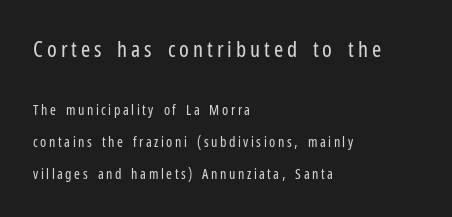
The image shows 22 px text type, upright; set left-aligned, loose line spacing (2.26x), not underlined; the first (top) block is 1.57x larger.
